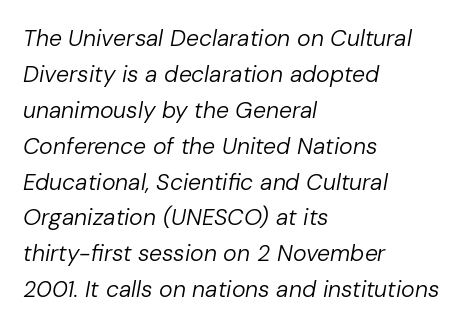
{"italic": "yes", "lean": "right", "slant_degrees": 10, "bold": "no", "underline": "no", "align": "left", "line_spacing": "normal", "line_spacing_ratio": 1.56, "letter_spacing": "normal", "letter_spacing_em": 0.0, "glyph_px": 23}
